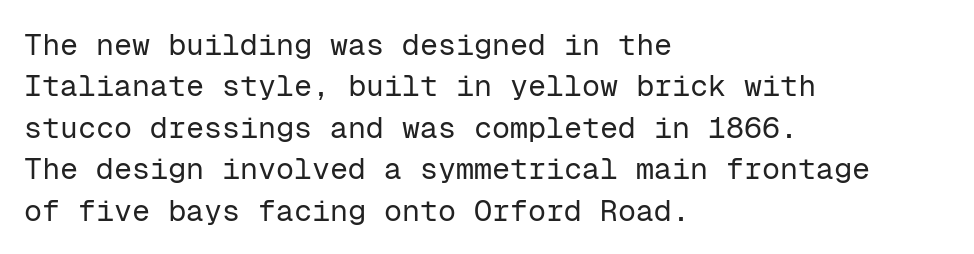
These lines stack with their left ends in a neat column. Is the type heavy? It reads as light-to-regular instead. The passage shown stacks its lines at a standard gap. The passage shown is typed in a monospace face where columns stay perfectly aligned. Anything drawn beneath the words? Only blank space.
